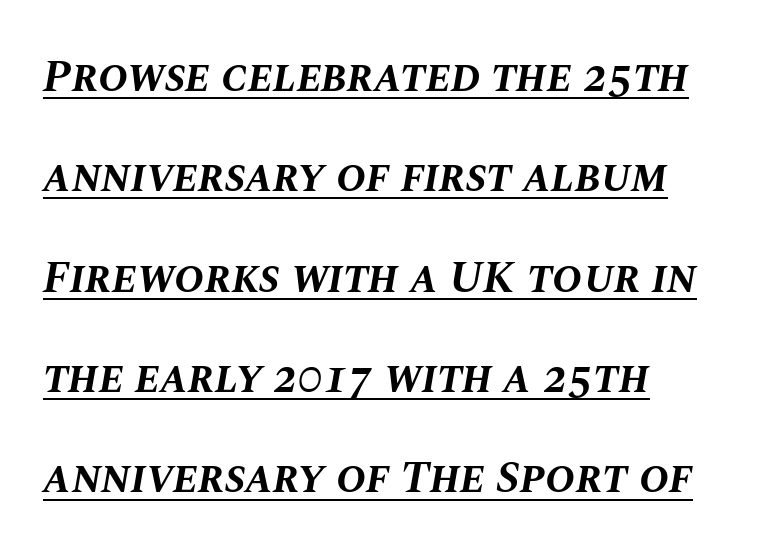
Q: Is the text bold? A: Yes.
Q: Is the text italic (slanted)? A: Yes, it leans right by about 10 degrees.
Q: Is the text underlined? A: Yes.
Q: How is the paragraph aligned? A: Left-aligned.
Q: Is the spacing between letters normal or unusually wide? A: Normal.
Q: Is the spacing between lines tight, normal or loose? A: Loose.
Q: Width (condensed, normal, or wide)? A: Normal.
Q: Stroke contrast? A: Medium.
Q: x-height? A: Large.
Q: Monospaced? A: No.
